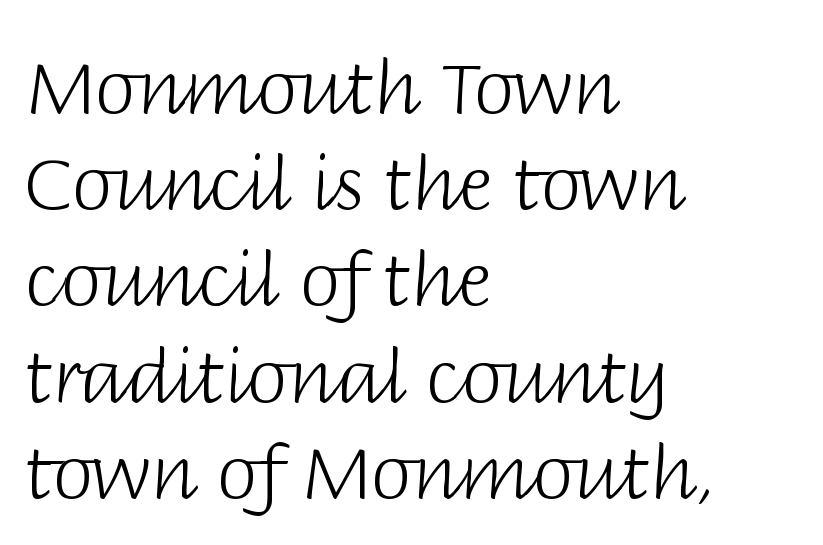
The block of text has a typical density, with ordinary space between rows. This sample has the flowing, uneven cadence of proportional lettering. Serifs: no, the terminals of the letterforms are clean. The strokes carry an ordinary text weight at most.
